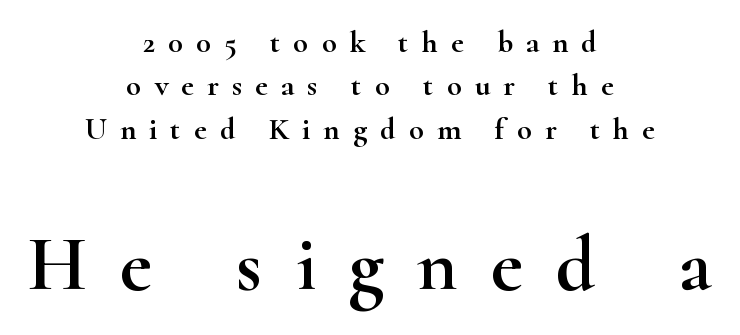
{"serif": "yes", "italic": "no", "width": "wide", "stroke_contrast": "high", "x_height": "small", "monospaced": "no", "underline": "no", "align": "center", "line_spacing": "normal", "line_spacing_ratio": 1.4, "letter_spacing": "wide", "letter_spacing_em": 0.42, "larger_block": "second", "size_ratio": 2.52, "glyph_px": 78}
